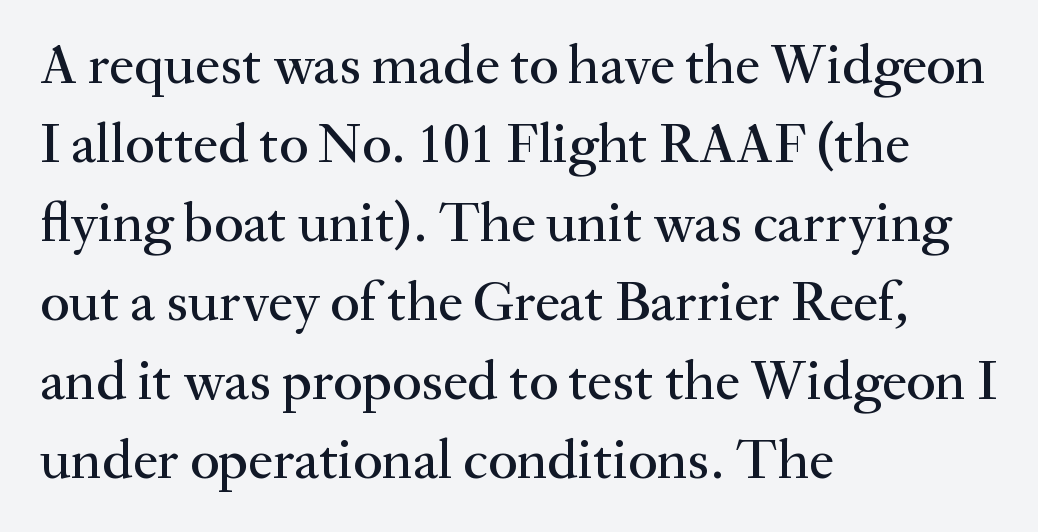
The image shows 56 px serif type, upright; set left-aligned, normal line spacing (1.41x), normal letter spacing, not underlined; medium stroke contrast and a small x-height.
